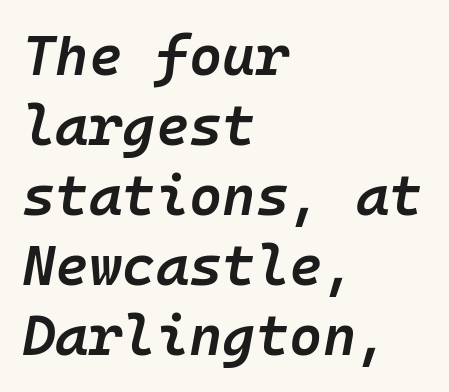
{"italic": "yes", "lean": "right", "slant_degrees": 10, "bold": "semi", "weight": "semibold", "width": "normal", "stroke_contrast": "low", "x_height": "medium", "monospaced": "yes", "underline": "no", "align": "left", "line_spacing_ratio": 1.23, "letter_spacing": "normal", "letter_spacing_em": 0.0, "glyph_px": 57}
